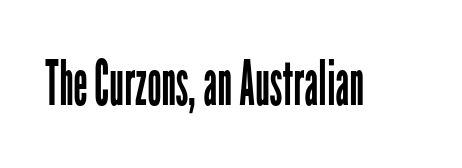
Q: Is the text bold? A: No.
Q: Is the text italic (slanted)? A: No, it is upright.
Q: Is the typeface a serif or a sans-serif typeface? A: Sans-serif.
Q: Is the text underlined? A: No.
Q: Is the spacing between letters normal or unusually wide? A: Normal.
Q: Width (condensed, normal, or wide)? A: Condensed.
Q: Stroke contrast? A: Low.
Q: x-height? A: Medium.
Q: Monospaced? A: No.
